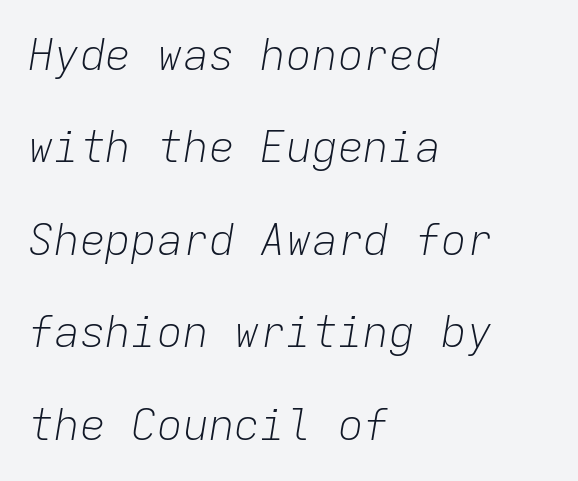
Q: Is the text bold? A: No.
Q: Is the text italic (slanted)? A: Yes, it leans right by about 9 degrees.
Q: Is the text underlined? A: No.
Q: How is the paragraph aligned? A: Left-aligned.
Q: Is the spacing between letters normal or unusually wide? A: Normal.
Q: Is the spacing between lines tight, normal or loose? A: Loose.
Q: Width (condensed, normal, or wide)? A: Normal.
Q: Stroke contrast? A: Low.
Q: x-height? A: Medium.
Q: Monospaced? A: Yes.
